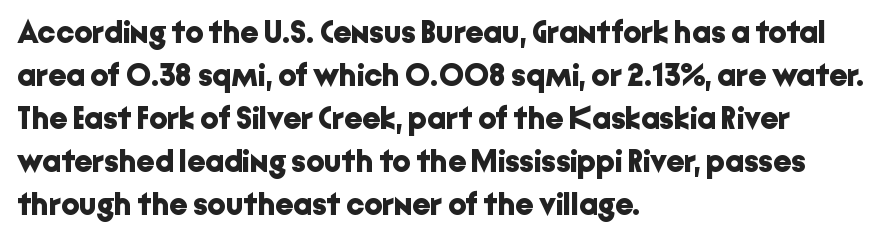
{"serif": "no", "italic": "no", "bold": "yes", "weight": "bold", "width": "normal", "stroke_contrast": "low", "x_height": "medium", "monospaced": "no", "underline": "no", "align": "left", "line_spacing": "normal", "line_spacing_ratio": 1.34, "letter_spacing": "normal", "letter_spacing_em": 0.0, "glyph_px": 32}
